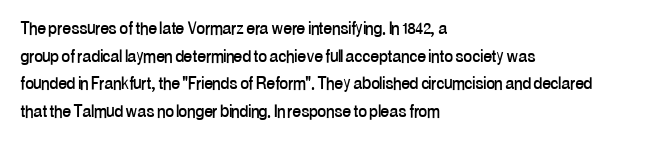
Q: Is the text italic (slanted)? A: No, it is upright.
Q: Is the text underlined? A: No.
Q: How is the paragraph aligned? A: Left-aligned.
Q: Is the spacing between letters normal or unusually wide? A: Normal.
Q: Is the spacing between lines tight, normal or loose? A: Normal.
